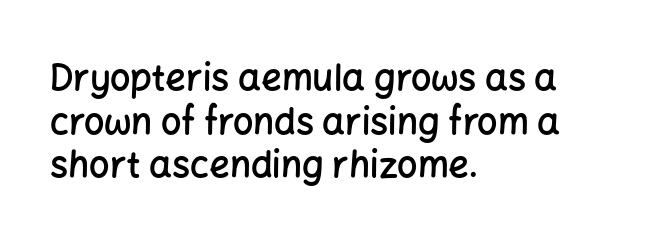
{"serif": "no", "italic": "no", "bold": "semi", "weight": "semibold", "width": "normal", "stroke_contrast": "low", "x_height": "medium", "monospaced": "no", "underline": "no", "align": "left", "line_spacing_ratio": 1.21, "letter_spacing": "normal", "letter_spacing_em": 0.0, "glyph_px": 36}
